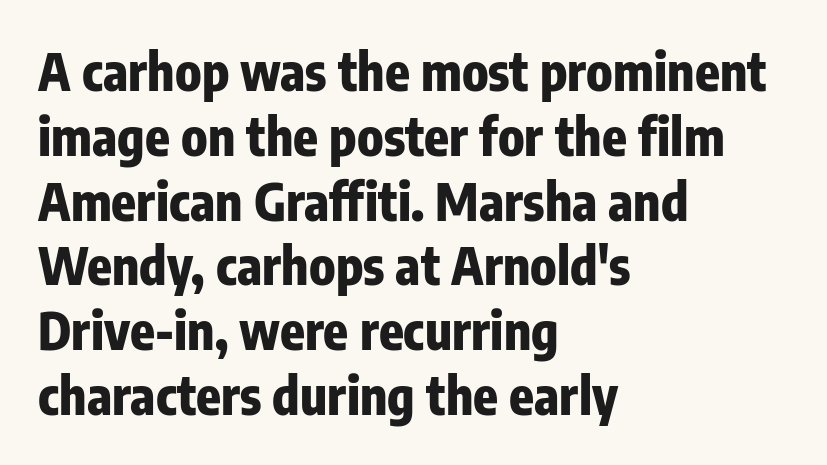
The rendering anchors every line to the left-hand side. You can tell it's not italic because the verticals are truly vertical. The gaps between neighbouring characters are ordinary and unremarkable. Does the weight exceed regular? Yes, all the way to bold. Evenly set lines give the paragraph a standard silhouette. Regarding serifs, this sample does without them.
